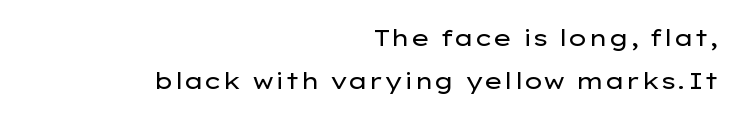
Students, note that the glyphs here touch the page at normal intervals. Type without underlining. The face looks like a standard text weight, possibly lighter. A student would call this right alignment; a typographer would say flush right, rag left. Italic: no, the glyphs are upright roman.
